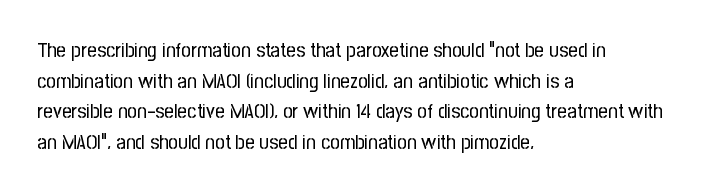
Q: Is the text bold? A: No.
Q: Is the text italic (slanted)? A: No, it is upright.
Q: Is the text underlined? A: No.
Q: How is the paragraph aligned? A: Left-aligned.
Q: Is the spacing between letters normal or unusually wide? A: Normal.
Q: Is the spacing between lines tight, normal or loose? A: Normal.
